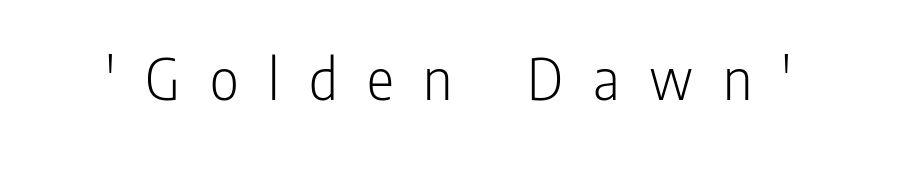
The image shows 63 px light, condensed sans-serif type, upright; set unusually wide letter spacing (+0.47 em), not underlined; low stroke contrast and a medium x-height.
